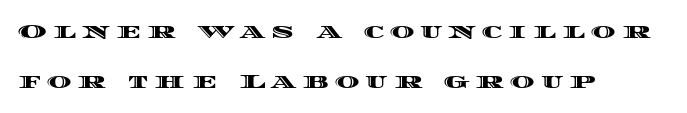
Q: Is the text italic (slanted)? A: No, it is upright.
Q: Is the text underlined? A: No.
Q: How is the paragraph aligned? A: Left-aligned.
Q: Is the spacing between letters normal or unusually wide? A: Unusually wide.
Q: Is the spacing between lines tight, normal or loose? A: Loose.
